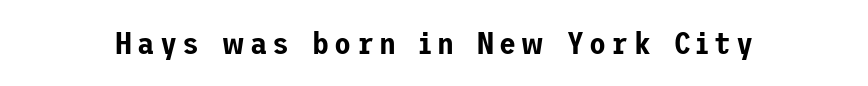
{"serif": "no", "italic": "no", "width": "normal", "stroke_contrast": "low", "x_height": "medium", "underline": "no", "glyph_px": 31}
